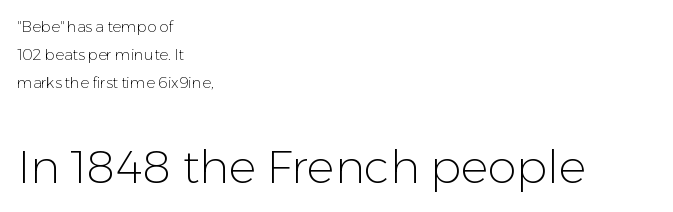
Stroke mass is kept to a normal reading level or below. This layout puts the modest block above and the oversized block below. The specimen reads as upright at a glance. Layout note: lines flush left. The designer went with a sans here, leaving each stem footless.
